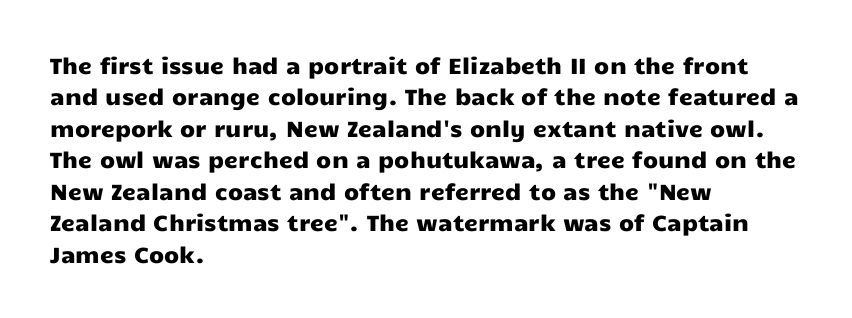
Q: Is the text italic (slanted)? A: No, it is upright.
Q: Is the text underlined? A: No.
Q: How is the paragraph aligned? A: Left-aligned.
Q: Is the spacing between letters normal or unusually wide? A: Normal.
Q: Is the spacing between lines tight, normal or loose? A: Normal.
